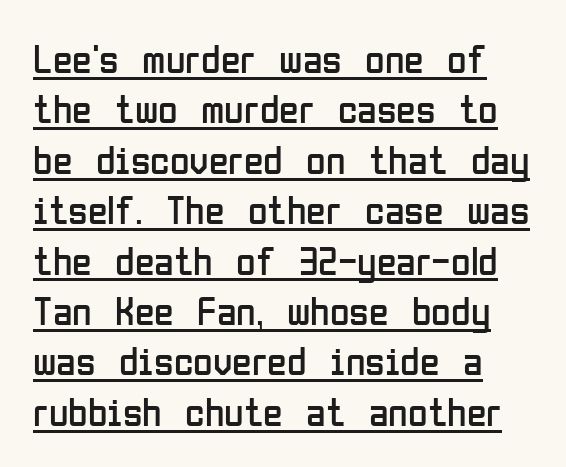
Leftover space on each line is placed entirely after the last word. Posture: vertical. Letterform terminals end flat and unadorned throughout the passage. Evenly set lines give the paragraph a standard silhouette. The passage shown has conventional tracking throughout.
